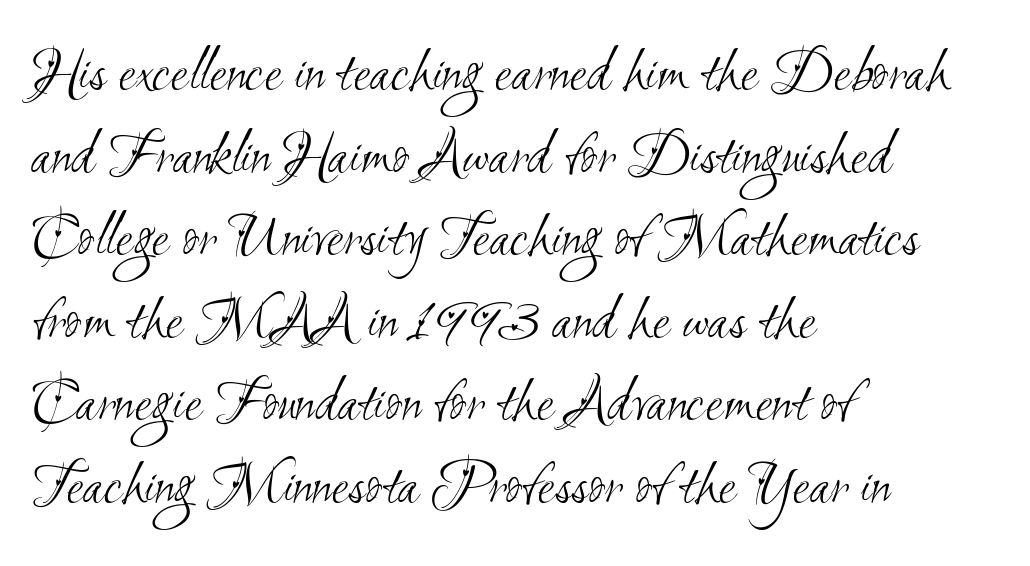
{"serif": "no", "bold": "no", "weight": "light", "width": "condensed", "stroke_contrast": "medium", "x_height": "small", "monospaced": "no", "underline": "no", "align": "left", "line_spacing": "normal", "line_spacing_ratio": 1.31, "letter_spacing": "normal", "letter_spacing_em": 0.0, "glyph_px": 63}
